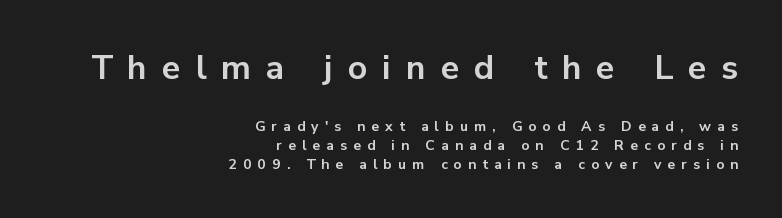
{"serif": "no", "italic": "no", "bold": "yes", "weight": "bold", "width": "normal", "stroke_contrast": "low", "x_height": "medium", "monospaced": "no", "underline": "no", "align": "right", "line_spacing": "normal", "line_spacing_ratio": 1.33, "letter_spacing": "wide", "letter_spacing_em": 0.44, "larger_block": "first", "size_ratio": 2.43, "glyph_px": 34}
